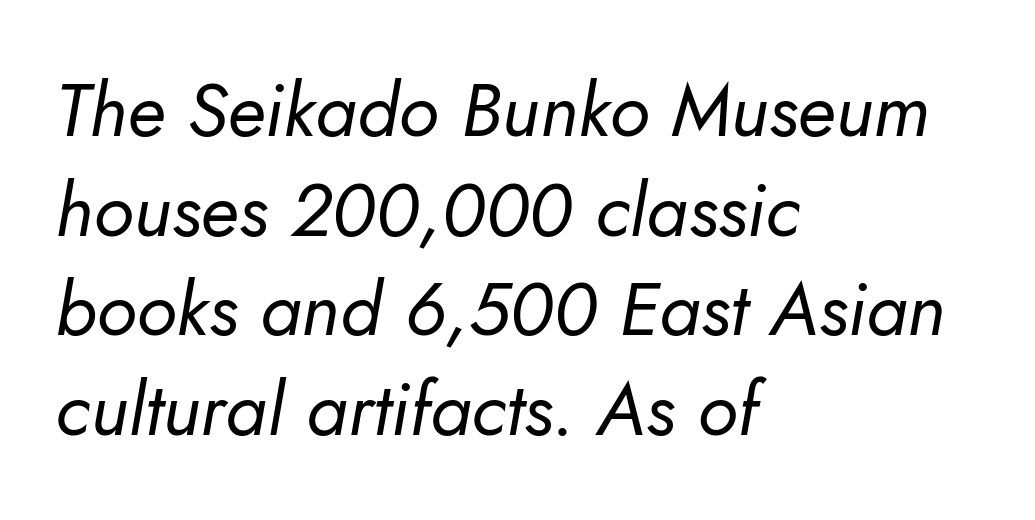
No letter is thick-stroked: the sample isn't bold. Plain, unruled lines of type. The paragraph has a hard left edge and a soft right edge. The passage shown is typed in a proportional face where columns would drift. Italic: yes, the glyphs are oblique.
